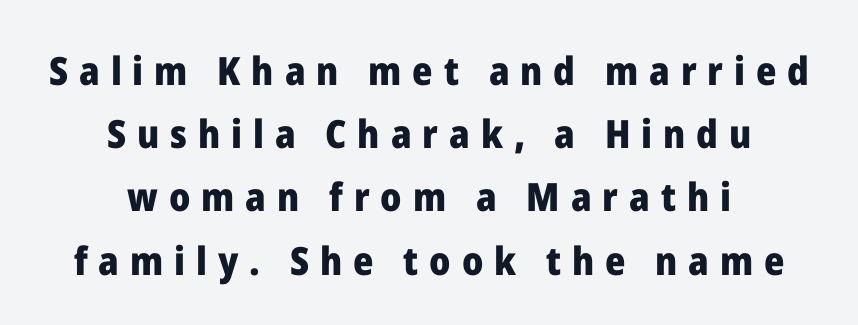
The image shows 39 px heavy sans-serif type, upright; set centered, normal line spacing (1.62x), unusually wide letter spacing (+0.28 em), not underlined; low stroke contrast and a medium x-height.
